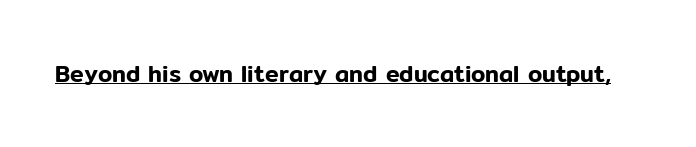
The image shows 23 px text type, upright; set normal letter spacing, underlined.
